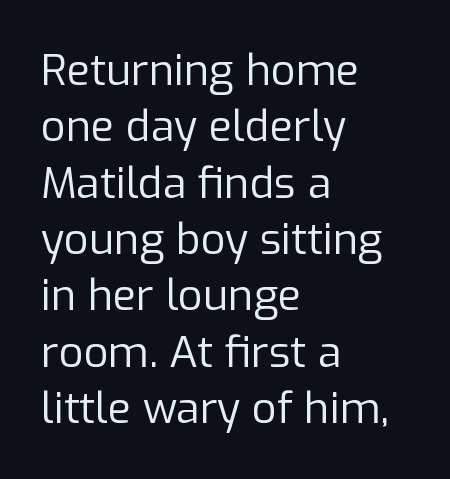
Horizontally, the lines are justified to the leading edge only. If you measured baseline to baseline, you'd find a middling distance. Has an underline been added? It has not. Short note: letters normally spaced. Stem width sits at or under what a default text font uses.
